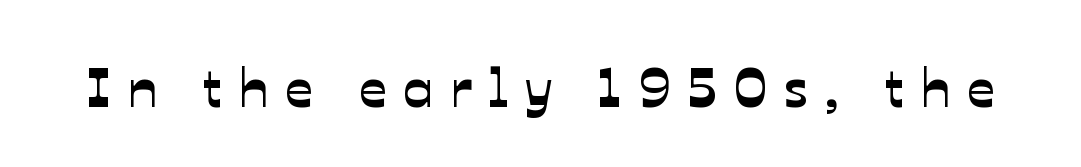
{"serif": "no", "width": "normal", "stroke_contrast": "low", "x_height": "medium", "monospaced": "no", "underline": "no", "letter_spacing": "wide", "letter_spacing_em": 0.3, "glyph_px": 55}
